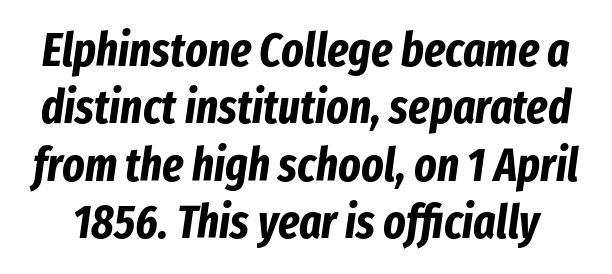
Do the characters align in a grid? No, the font is proportional. Check the space under the baseline: it is left empty. Posture: slanted. Weight check: bold — yes, fully. The tracking reads as untouched default to a designer's eye.
